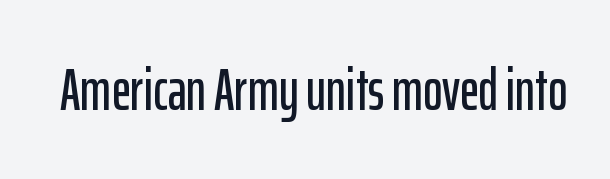
The image shows 59 px condensed sans-serif type, upright; set normal letter spacing, not underlined; low stroke contrast and a medium x-height.
